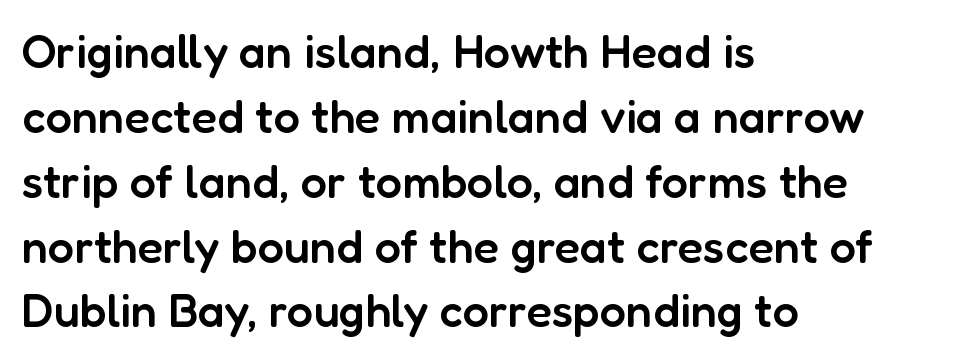
{"serif": "no", "italic": "no", "bold": "semi", "weight": "semibold", "width": "normal", "stroke_contrast": "low", "x_height": "medium", "monospaced": "no", "underline": "no", "align": "left", "line_spacing": "normal", "line_spacing_ratio": 1.38, "letter_spacing": "normal", "letter_spacing_em": 0.0, "glyph_px": 47}
